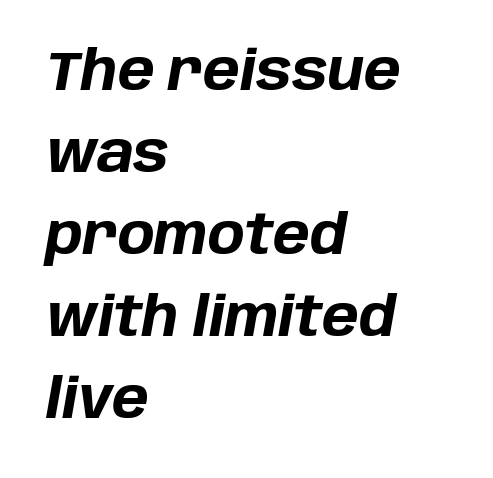
Q: Is the text bold? A: Yes.
Q: Is the text italic (slanted)? A: Yes, it leans right by about 10 degrees.
Q: Is the text underlined? A: No.
Q: How is the paragraph aligned? A: Left-aligned.
Q: Is the spacing between letters normal or unusually wide? A: Normal.
Q: Is the spacing between lines tight, normal or loose? A: Normal.
Q: Width (condensed, normal, or wide)? A: Normal.
Q: Stroke contrast? A: Low.
Q: x-height? A: Large.
Q: Monospaced? A: No.
